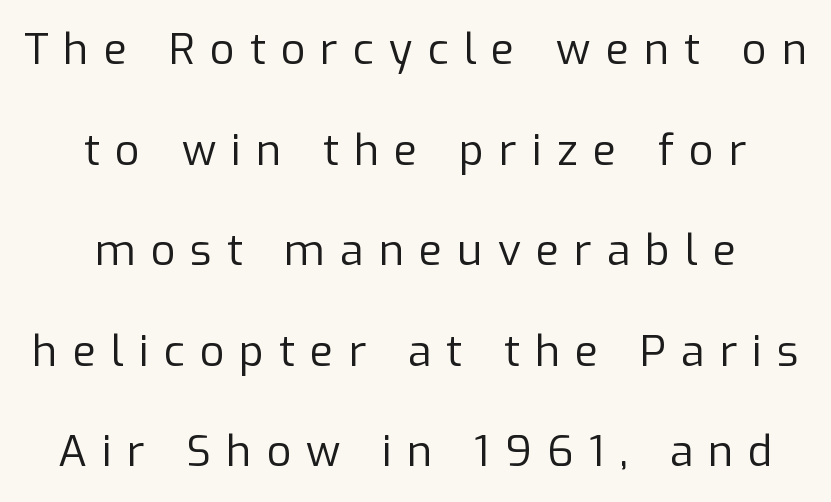
The passage shown is not underscored anywhere. Is this a fixed-width face? No — the glyphs have proportional, varying widths. The passage is arranged like a title page — every line centered. The passage shown is typeset with a sans-serif family. Look at the tracking — it's clearly loosened, letters drifting apart.
